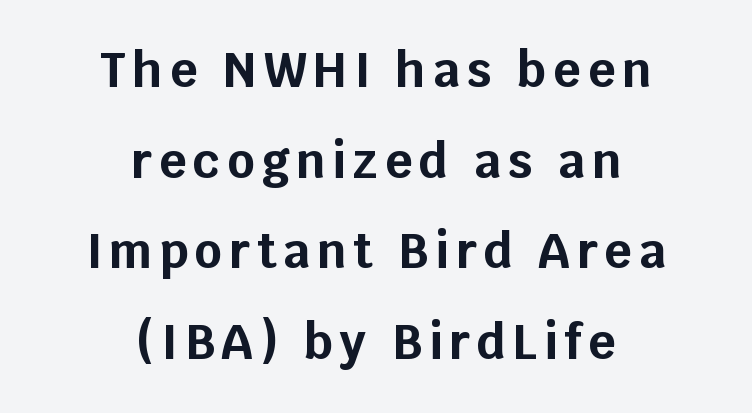
Q: Is the text bold? A: Yes.
Q: Is the text italic (slanted)? A: No, it is upright.
Q: Is the typeface a serif or a sans-serif typeface? A: Sans-serif.
Q: Is the text underlined? A: No.
Q: How is the paragraph aligned? A: Centered.
Q: Width (condensed, normal, or wide)? A: Normal.
Q: Stroke contrast? A: Low.
Q: x-height? A: Large.
Q: Monospaced? A: No.
